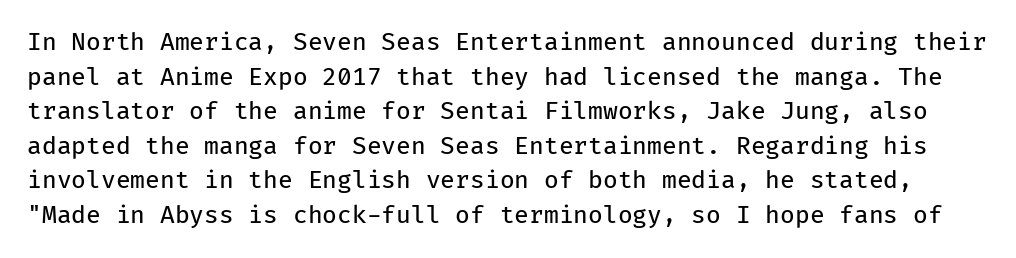
The image shows 24 px text type, upright; set normal line spacing (1.44x), normal letter spacing, not underlined.
